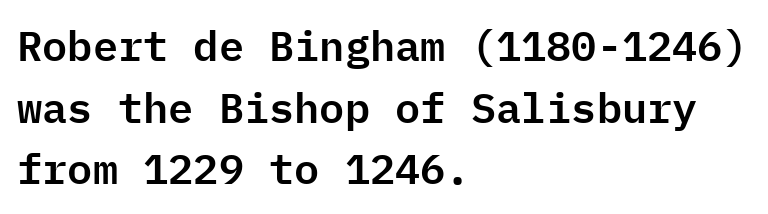
Q: Is the text italic (slanted)? A: No, it is upright.
Q: Is the typeface a serif or a sans-serif typeface? A: Sans-serif.
Q: Is the text underlined? A: No.
Q: How is the paragraph aligned? A: Left-aligned.
Q: Is the spacing between letters normal or unusually wide? A: Normal.
Q: Is the spacing between lines tight, normal or loose? A: Normal.
Q: Width (condensed, normal, or wide)? A: Normal.
Q: Stroke contrast? A: Low.
Q: x-height? A: Medium.
Q: Monospaced? A: Yes.
